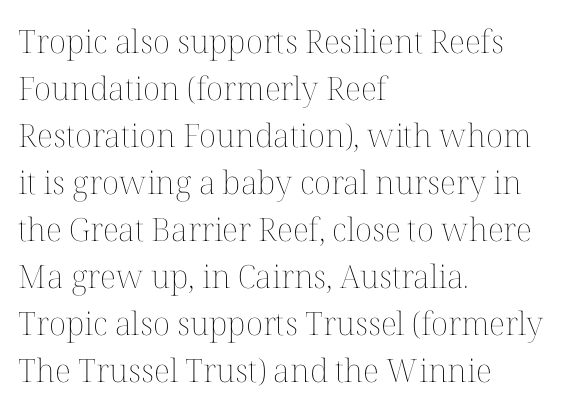
Q: Is the text bold? A: No.
Q: Is the text italic (slanted)? A: No, it is upright.
Q: Is the text underlined? A: No.
Q: How is the paragraph aligned? A: Left-aligned.
Q: Is the spacing between letters normal or unusually wide? A: Normal.
Q: Is the spacing between lines tight, normal or loose? A: Normal.
Q: Width (condensed, normal, or wide)? A: Normal.
Q: Stroke contrast? A: Medium.
Q: x-height? A: Medium.
Q: Monospaced? A: No.
